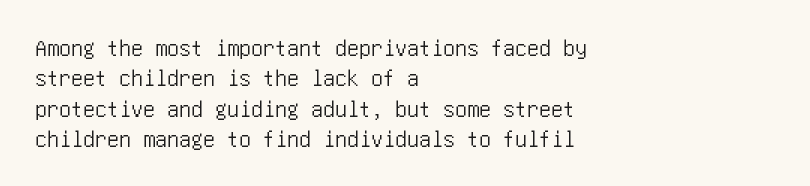
The image shows 24 px text type, upright; set left-aligned, normal line spacing (1.27x), normal letter spacing, not underlined.
